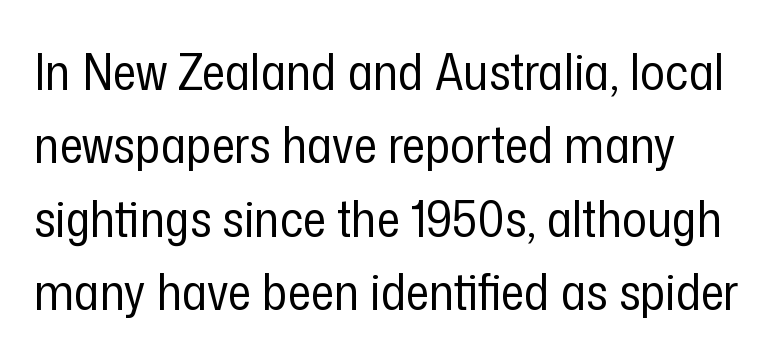
Q: Is the text bold? A: No.
Q: Is the text italic (slanted)? A: No, it is upright.
Q: Is the typeface a serif or a sans-serif typeface? A: Sans-serif.
Q: Is the text underlined? A: No.
Q: Is the spacing between letters normal or unusually wide? A: Normal.
Q: Is the spacing between lines tight, normal or loose? A: Normal.
Q: Width (condensed, normal, or wide)? A: Condensed.
Q: Stroke contrast? A: Low.
Q: x-height? A: Medium.
Q: Monospaced? A: No.
